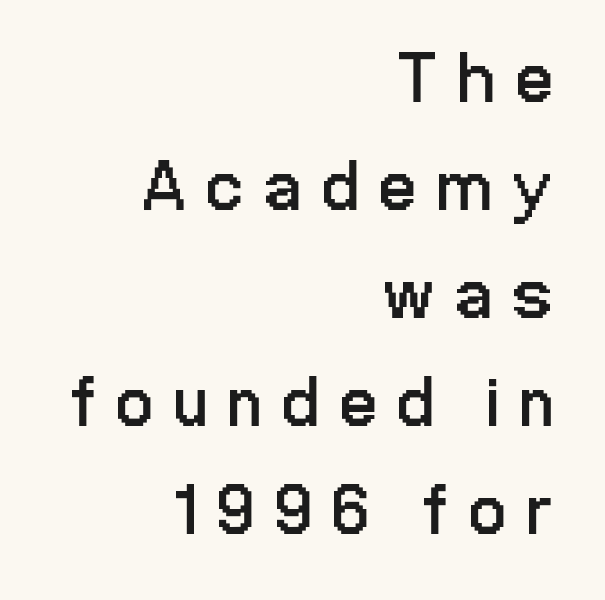
{"serif": "no", "italic": "no", "bold": "no", "weight": "regular", "width": "condensed", "stroke_contrast": "low", "x_height": "medium", "monospaced": "no", "underline": "no", "align": "right", "line_spacing": "normal", "line_spacing_ratio": 1.5, "letter_spacing": "wide", "letter_spacing_em": 0.3, "glyph_px": 72}
